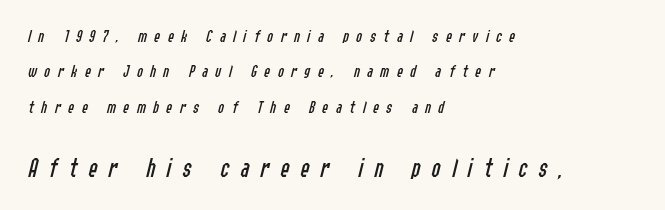
{"italic": "yes", "lean": "right", "slant_degrees": 14, "bold": "no", "underline": "no", "align": "left", "line_spacing": "loose", "line_spacing_ratio": 1.96, "letter_spacing": "wide", "letter_spacing_em": 0.41, "larger_block": "second", "size_ratio": 1.5, "glyph_px": 27}
